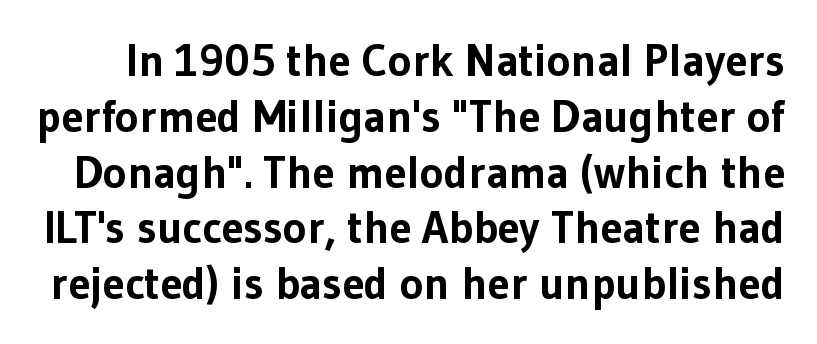
Q: Is the text bold? A: Yes.
Q: Is the text italic (slanted)? A: No, it is upright.
Q: Is the typeface a serif or a sans-serif typeface? A: Sans-serif.
Q: Is the text underlined? A: No.
Q: Is the spacing between letters normal or unusually wide? A: Normal.
Q: Width (condensed, normal, or wide)? A: Normal.
Q: Stroke contrast? A: Low.
Q: x-height? A: Medium.
Q: Monospaced? A: No.
